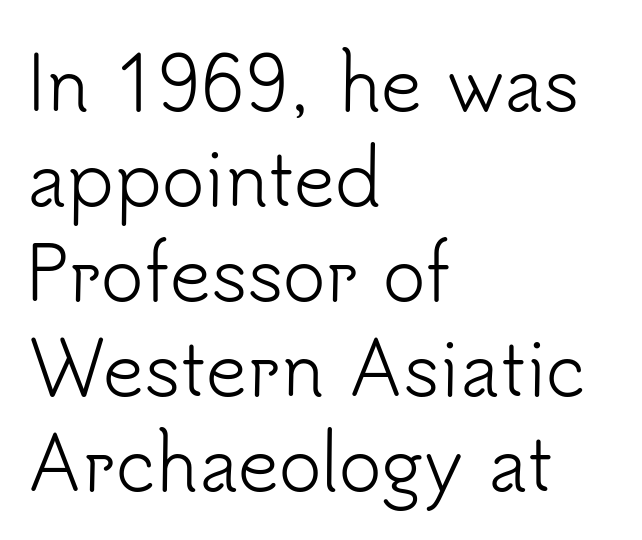
Q: Is the text bold? A: No.
Q: Is the text italic (slanted)? A: No, it is upright.
Q: Is the typeface a serif or a sans-serif typeface? A: Sans-serif.
Q: Is the text underlined? A: No.
Q: How is the paragraph aligned? A: Left-aligned.
Q: Is the spacing between letters normal or unusually wide? A: Normal.
Q: Is the spacing between lines tight, normal or loose? A: Normal.
Q: Width (condensed, normal, or wide)? A: Normal.
Q: Stroke contrast? A: Low.
Q: x-height? A: Small.
Q: Monospaced? A: No.
